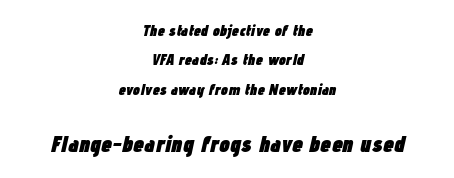
{"italic": "yes", "lean": "right", "slant_degrees": 12, "bold": "yes", "underline": "no", "align": "center", "line_spacing_ratio": 1.84, "letter_spacing": "normal", "letter_spacing_em": 0.0, "larger_block": "second", "size_ratio": 1.5, "glyph_px": 24}
